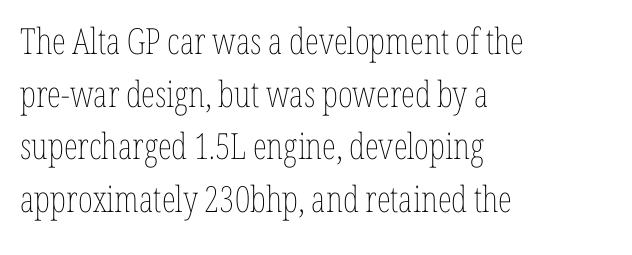
No heavy texture on the line: the type isn't bold. Short and long lines alike share a common starting point at left. Decoration check: the copy has no underline. Compared with typical paragraphs, the rows here are spaced about the same.
